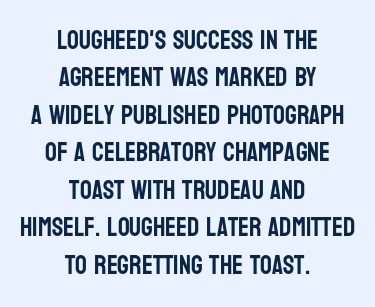
The rendering uses a moderate line-height, typical for paragraphs. Line starts and ends both wander, symmetrically. Check under the words: just untouched page. You could call the tracking neutral — neither tight nor loose. The letters stand upright; this is a roman face.
